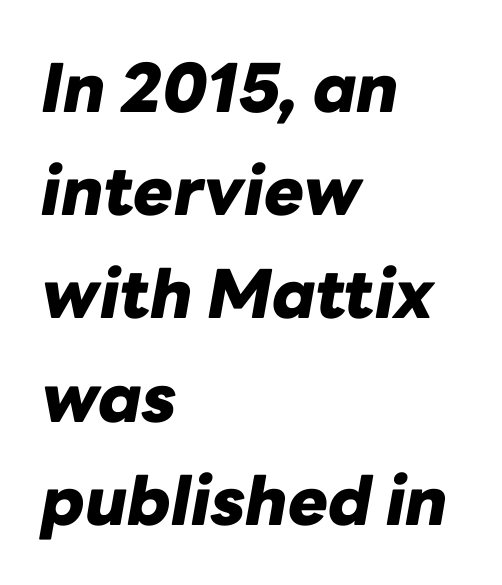
Q: Is the text bold? A: Yes.
Q: Is the text italic (slanted)? A: Yes, it leans right by about 10 degrees.
Q: Is the text underlined? A: No.
Q: How is the paragraph aligned? A: Left-aligned.
Q: Is the spacing between letters normal or unusually wide? A: Normal.
Q: Is the spacing between lines tight, normal or loose? A: Normal.
Q: Width (condensed, normal, or wide)? A: Normal.
Q: Stroke contrast? A: Low.
Q: x-height? A: Medium.
Q: Monospaced? A: No.
